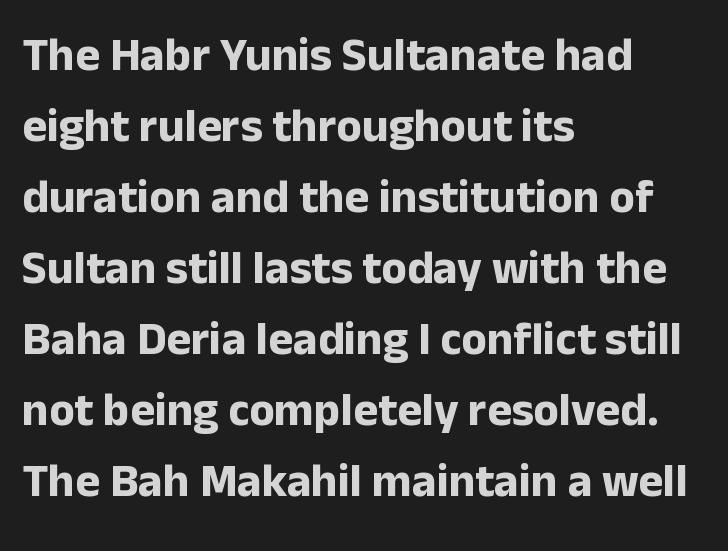
{"serif": "no", "italic": "no", "bold": "yes", "weight": "bold", "width": "normal", "stroke_contrast": "low", "x_height": "medium", "monospaced": "no", "underline": "no", "align": "left", "line_spacing": "normal", "line_spacing_ratio": 1.51, "letter_spacing": "normal", "letter_spacing_em": 0.0, "glyph_px": 47}
